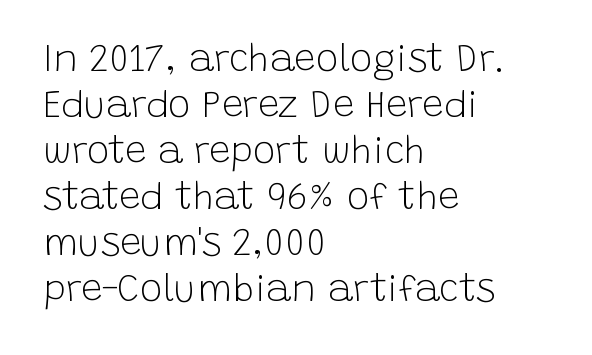
Q: Is the text bold? A: No.
Q: Is the text italic (slanted)? A: No, it is upright.
Q: Is the typeface a serif or a sans-serif typeface? A: Sans-serif.
Q: Is the text underlined? A: No.
Q: How is the paragraph aligned? A: Left-aligned.
Q: Is the spacing between letters normal or unusually wide? A: Normal.
Q: Width (condensed, normal, or wide)? A: Normal.
Q: Stroke contrast? A: Low.
Q: x-height? A: Large.
Q: Monospaced? A: No.
